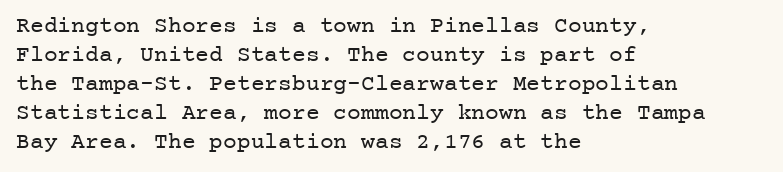
The image shows 23 px text type, upright; set left-aligned, normal line spacing (1.26x), normal letter spacing, not underlined.
